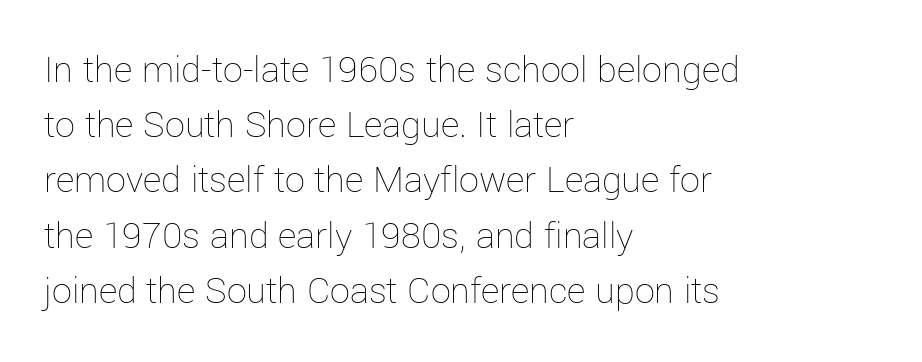
The image shows 40 px thin type, upright; set left-aligned, normal line spacing (1.38x), normal letter spacing, not underlined; low stroke contrast and a medium x-height.
